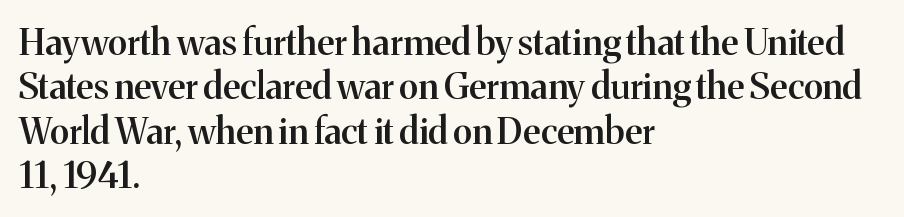
Q: Is the text bold? A: Semi-bold.
Q: Is the text italic (slanted)? A: No, it is upright.
Q: Is the typeface a serif or a sans-serif typeface? A: Serif.
Q: Is the text underlined? A: No.
Q: How is the paragraph aligned? A: Left-aligned.
Q: Is the spacing between letters normal or unusually wide? A: Normal.
Q: Width (condensed, normal, or wide)? A: Normal.
Q: Stroke contrast? A: Medium.
Q: x-height? A: Medium.
Q: Monospaced? A: No.
